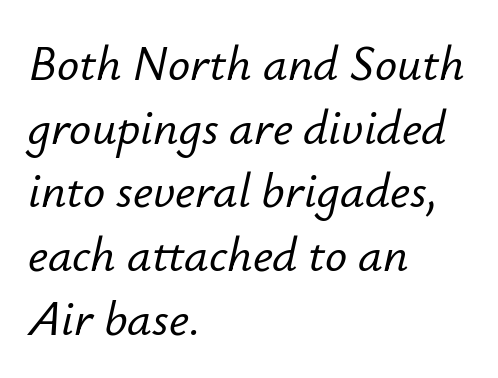
Q: Is the text italic (slanted)? A: Yes, it leans right by about 12 degrees.
Q: Is the text underlined? A: No.
Q: How is the paragraph aligned? A: Left-aligned.
Q: Is the spacing between letters normal or unusually wide? A: Normal.
Q: Is the spacing between lines tight, normal or loose? A: Normal.
Q: Width (condensed, normal, or wide)? A: Normal.
Q: Stroke contrast? A: Low.
Q: x-height? A: Small.
Q: Monospaced? A: No.
